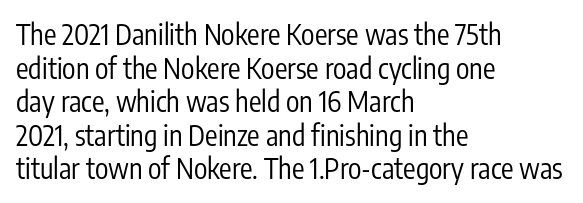
Summary of weight: not heavy and not bold. The designer went with a sans here, leaving each stem footless. Spacing verdict: proportional, widths tailored to each character. The lettering holds an erect, upright posture throughout.
